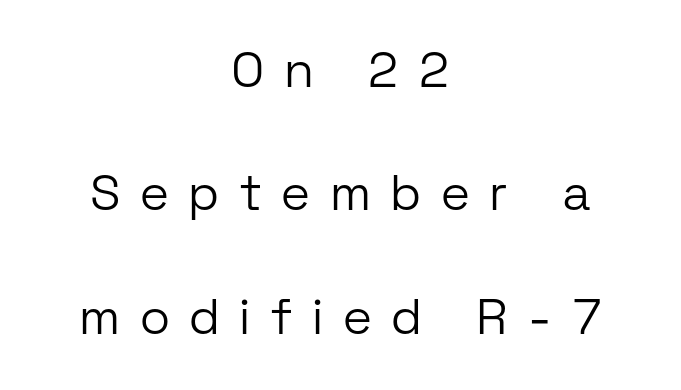
Type without underlining. Character widths vary here, with narrow letters taking less room than wide ones. The characters are drawn with everyday or finer stroke widths. In terms of leading, this rendering errs on the spacious side. Horizontal alignment here is central, giving a formal, balanced look.
